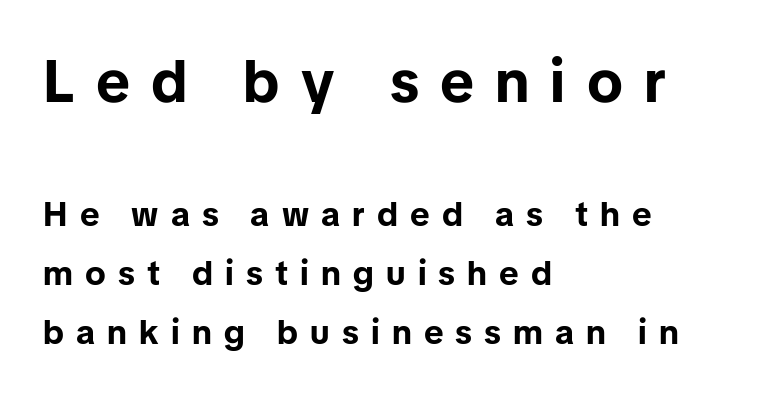
The image shows 59 px bold sans-serif type, upright; set left-aligned, line spacing 1.73x, unusually wide letter spacing (+0.36 em), not underlined; the first (top) block is 1.74x larger; low stroke contrast and a medium x-height.
